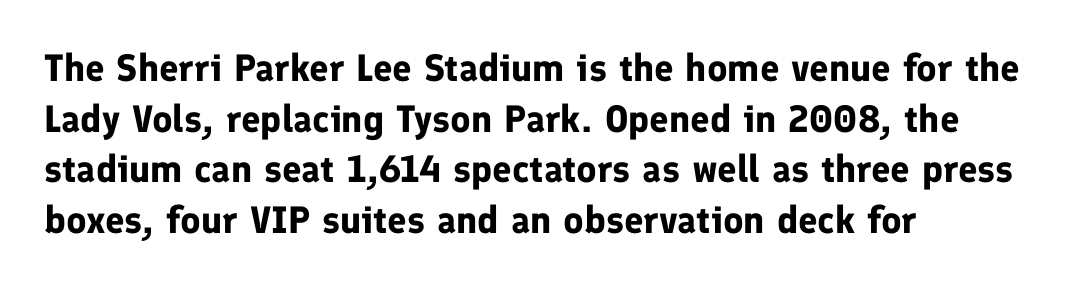
Q: Is the text bold? A: Yes.
Q: Is the text italic (slanted)? A: No, it is upright.
Q: Is the typeface a serif or a sans-serif typeface? A: Sans-serif.
Q: Is the text underlined? A: No.
Q: How is the paragraph aligned? A: Left-aligned.
Q: Is the spacing between letters normal or unusually wide? A: Normal.
Q: Is the spacing between lines tight, normal or loose? A: Normal.
Q: Width (condensed, normal, or wide)? A: Normal.
Q: Stroke contrast? A: Low.
Q: x-height? A: Medium.
Q: Monospaced? A: No.
